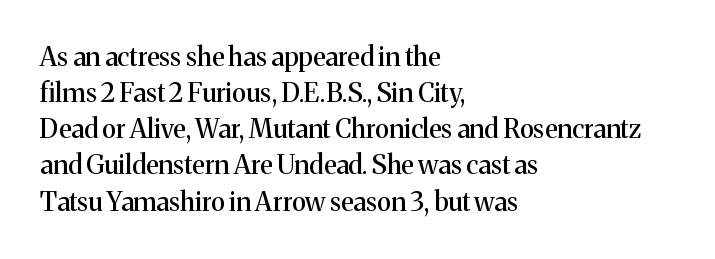
{"italic": "no", "underline": "no", "align": "left", "line_spacing": "normal", "line_spacing_ratio": 1.39, "letter_spacing": "normal", "letter_spacing_em": 0.0, "glyph_px": 26}
